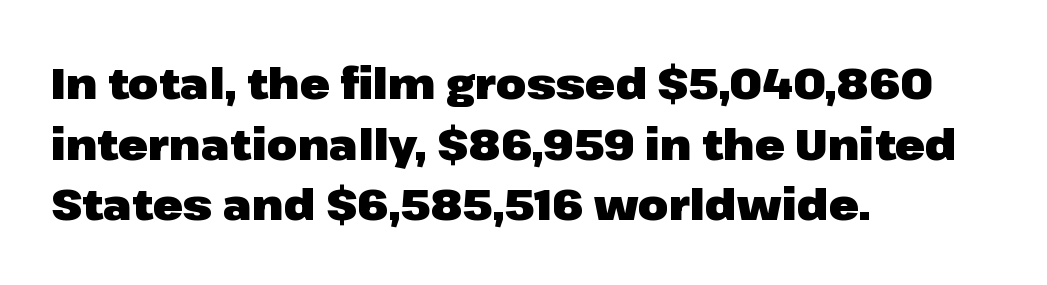
{"serif": "no", "italic": "no", "bold": "yes", "weight": "heavy", "width": "normal", "stroke_contrast": "low", "x_height": "medium", "monospaced": "no", "underline": "no", "align": "left", "line_spacing": "normal", "line_spacing_ratio": 1.38, "letter_spacing": "normal", "letter_spacing_em": 0.0, "glyph_px": 44}
